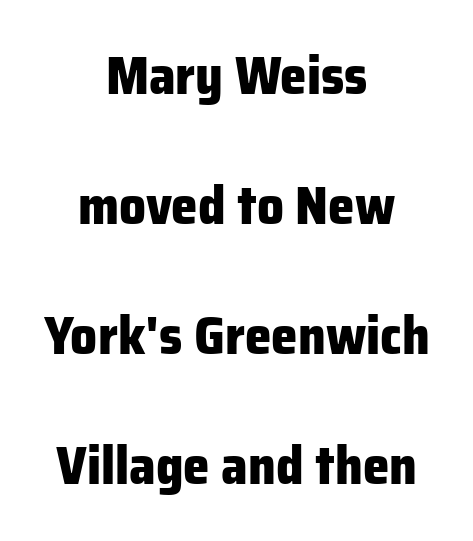
The image shows 53 px heavy sans-serif type, upright; set centered, loose line spacing (2.45x), normal letter spacing, not underlined; low stroke contrast and a medium x-height.
